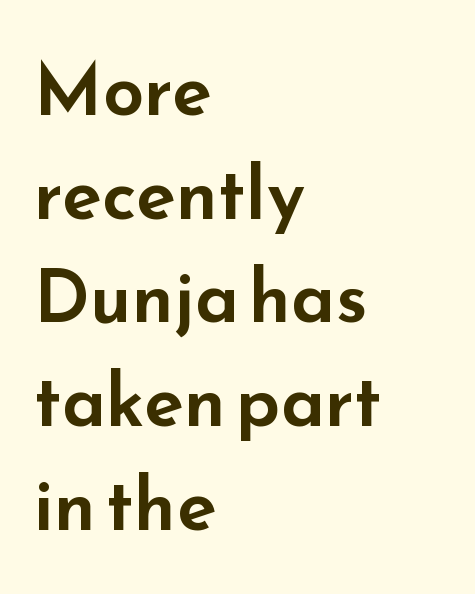
{"serif": "no", "italic": "no", "width": "wide", "stroke_contrast": "low", "x_height": "small", "monospaced": "no", "underline": "no", "align": "left", "line_spacing": "normal", "line_spacing_ratio": 1.42, "letter_spacing": "normal", "letter_spacing_em": 0.0, "glyph_px": 73}
